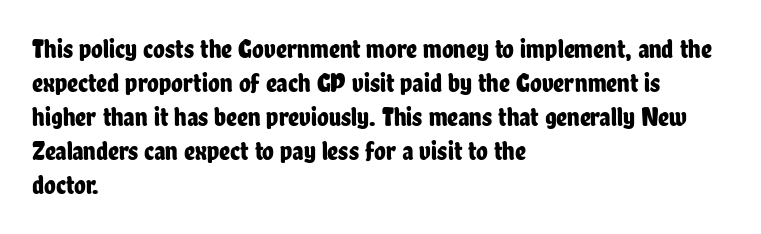
Q: Is the text italic (slanted)? A: No, it is upright.
Q: Is the text underlined? A: No.
Q: How is the paragraph aligned? A: Left-aligned.
Q: Is the spacing between letters normal or unusually wide? A: Normal.
Q: Is the spacing between lines tight, normal or loose? A: Normal.
